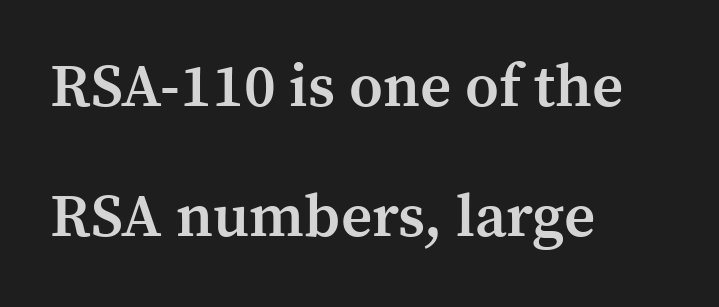
{"serif": "yes", "italic": "no", "bold": "semi", "weight": "semibold", "width": "normal", "stroke_contrast": "medium", "x_height": "medium", "monospaced": "no", "underline": "no", "align": "left", "line_spacing": "loose", "line_spacing_ratio": 2.13, "letter_spacing": "normal", "letter_spacing_em": 0.0, "glyph_px": 61}
